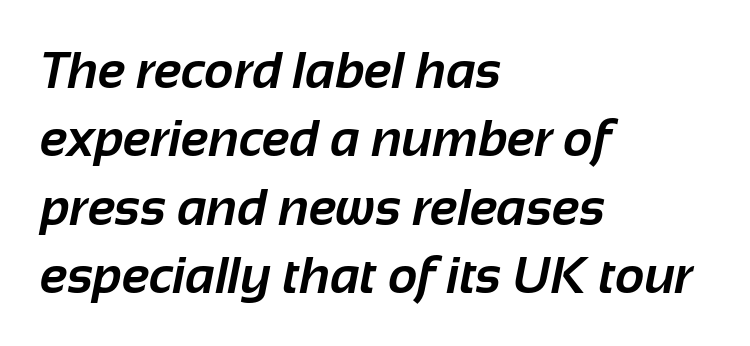
{"serif": "no", "bold": "yes", "weight": "bold", "width": "normal", "stroke_contrast": "low", "x_height": "medium", "monospaced": "no", "underline": "no", "align": "left", "line_spacing": "normal", "line_spacing_ratio": 1.34, "letter_spacing": "normal", "letter_spacing_em": 0.0, "glyph_px": 51}
